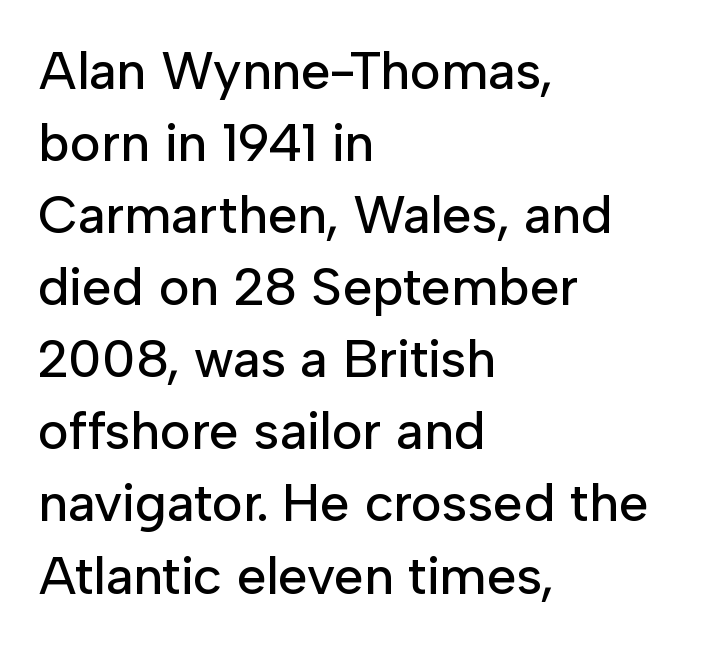
The foot of each line stays bare and open. A typesetter would call this proportional, since set widths differ per character. Does the leading feel generous? No, just average. Which margin do the lines hug? The left one — the right edge is uneven. The horizontal fit of the characters is conventional and even.
